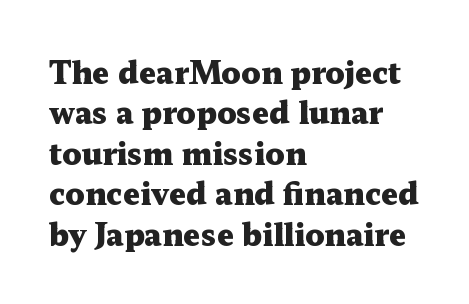
The image shows 30 px heavy, wide serif type, upright; set left-aligned, normal line spacing (1.35x), normal letter spacing, not underlined; medium stroke contrast and a medium x-height.
